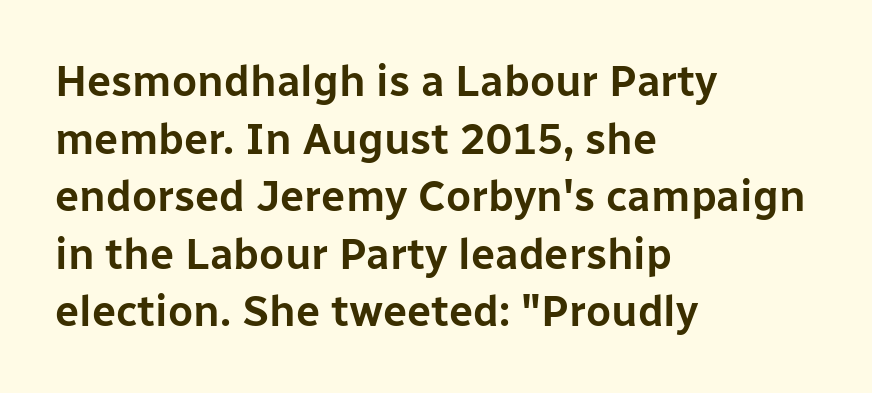
{"serif": "no", "italic": "no", "width": "normal", "stroke_contrast": "low", "x_height": "medium", "monospaced": "no", "underline": "no", "align": "left", "line_spacing": "normal", "line_spacing_ratio": 1.34, "letter_spacing": "normal", "letter_spacing_em": 0.0, "glyph_px": 43}
